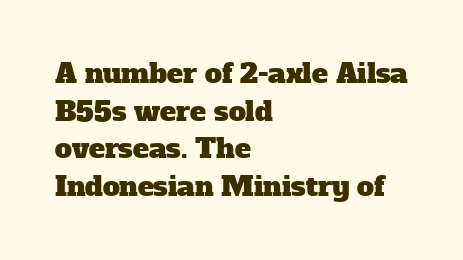
Caption: multi-line text, flush left, ragged right. Just letters on the line, the space beneath them empty. Line spacing here is normal. Words appear dense and cohesive because spacing is normal.
